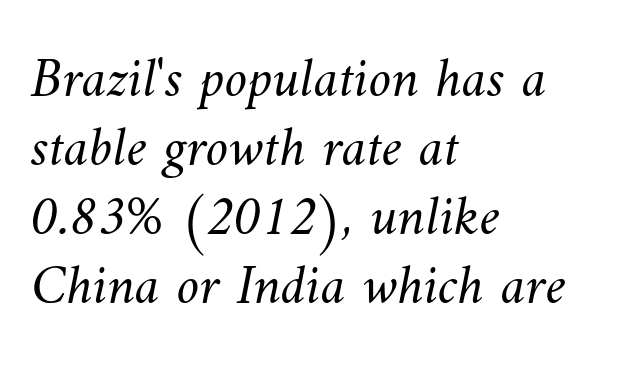
Default kerning and tracking; the words read as compact shapes. Is the type heavy? It reads as light-to-regular instead. The letters advance in unequal steps, a hallmark of proportional type. Rule under the text: the space is simply empty.
